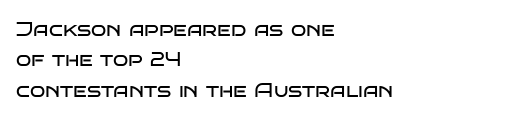
The typesetting does not lean heavy: it is not bold. Words appear dense and cohesive because spacing is normal. Every character sits straight up, as roman type does. What's the leading like? Ordinary, nothing unusual. Glance below the letters and you will spot only blank space.
